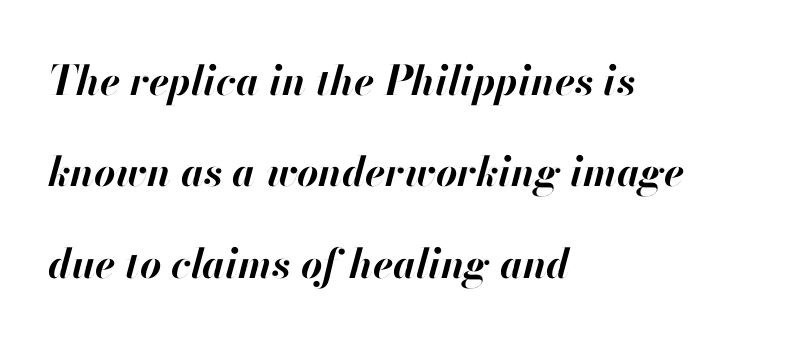
The image shows 41 px bold type, italic (leaning right); set left-aligned, loose line spacing (2.23x), normal letter spacing, not underlined; high stroke contrast and a small x-height.
